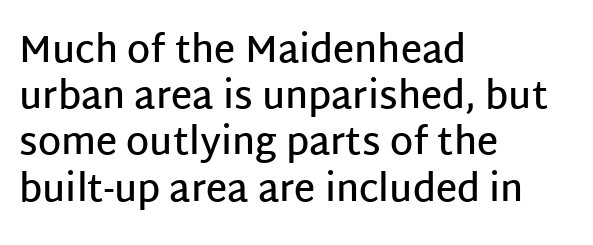
Q: Is the text bold? A: Semi-bold.
Q: Is the text italic (slanted)? A: No, it is upright.
Q: Is the typeface a serif or a sans-serif typeface? A: Sans-serif.
Q: Is the text underlined? A: No.
Q: How is the paragraph aligned? A: Left-aligned.
Q: Is the spacing between letters normal or unusually wide? A: Normal.
Q: Is the spacing between lines tight, normal or loose? A: Normal.
Q: Width (condensed, normal, or wide)? A: Normal.
Q: Stroke contrast? A: Low.
Q: x-height? A: Large.
Q: Monospaced? A: No.
